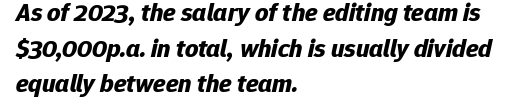
The image shows 26 px bold type, italic (leaning right); set left-aligned, normal line spacing (1.37x), normal letter spacing, not underlined.
